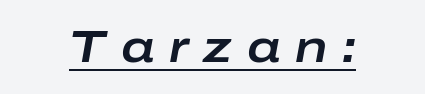
Q: Is the text italic (slanted)? A: Yes, it leans right by about 10 degrees.
Q: Is the text underlined? A: Yes.
Q: Is the spacing between letters normal or unusually wide? A: Unusually wide.
Q: Width (condensed, normal, or wide)? A: Wide.
Q: Stroke contrast? A: Low.
Q: x-height? A: Medium.
Q: Monospaced? A: No.
